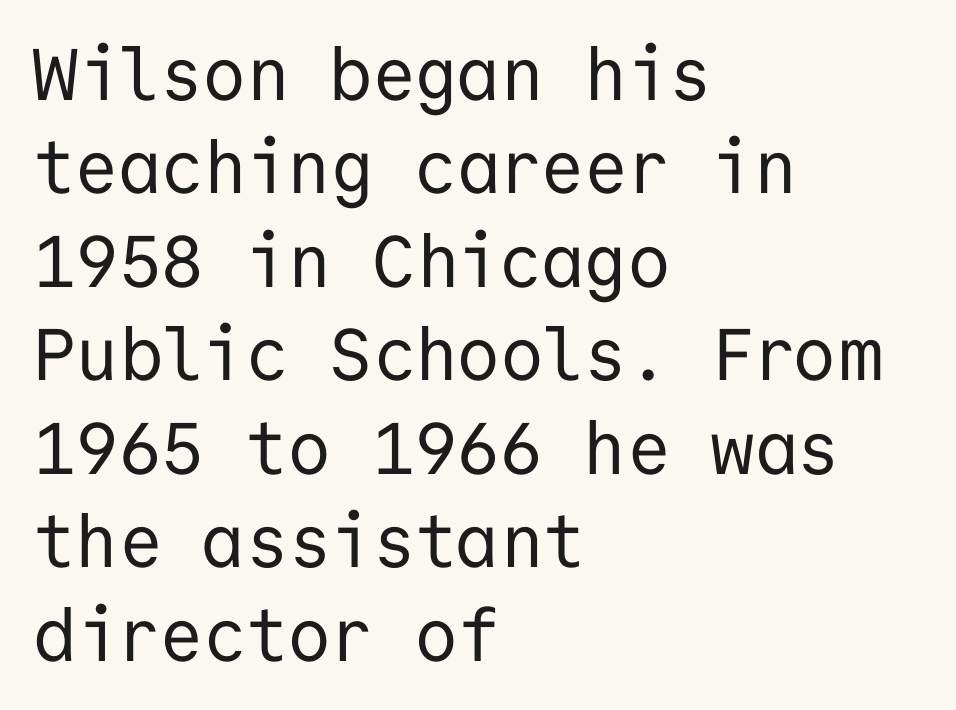
The image shows 73 px regular-weight sans-serif type, upright, monospaced; set left-aligned, normal line spacing (1.28x), normal letter spacing, not underlined; low stroke contrast and a medium x-height.
